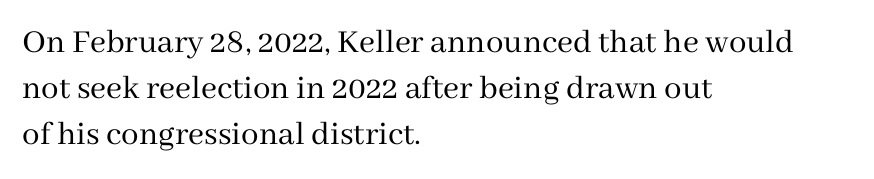
Q: Is the text bold? A: No.
Q: Is the text italic (slanted)? A: No, it is upright.
Q: Is the typeface a serif or a sans-serif typeface? A: Serif.
Q: Is the text underlined? A: No.
Q: How is the paragraph aligned? A: Left-aligned.
Q: Is the spacing between letters normal or unusually wide? A: Normal.
Q: Is the spacing between lines tight, normal or loose? A: Normal.
Q: Width (condensed, normal, or wide)? A: Normal.
Q: Stroke contrast? A: Medium.
Q: x-height? A: Medium.
Q: Monospaced? A: No.
